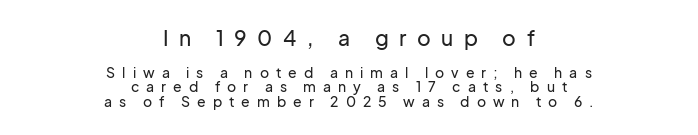
The image shows 21 px text type, upright; set centered, tight line spacing (1.04x), unusually wide letter spacing (+0.5 em), not underlined; the first (top) block is 1.5x larger.
